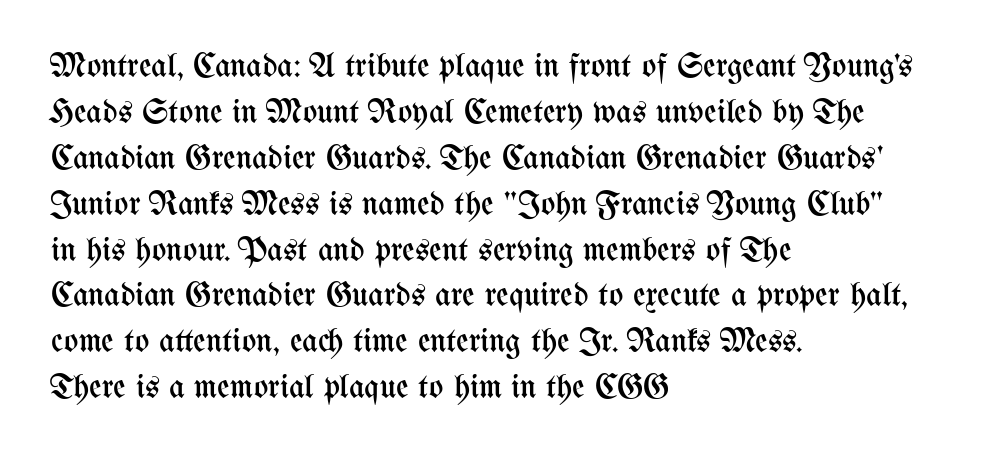
The letters stand upright; this is a roman face. Default kerning and tracking; the words read as compact shapes. Horizontal bands of white between lines are of average thickness. This reads as an unemphasized weight, regular at the heaviest.
